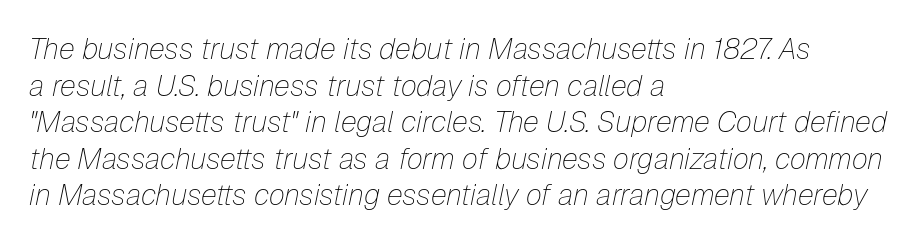
{"italic": "yes", "lean": "right", "slant_degrees": 12, "bold": "no", "weight": "thin", "width": "normal", "stroke_contrast": "low", "x_height": "medium", "monospaced": "no", "underline": "no", "align": "left", "line_spacing": "normal", "line_spacing_ratio": 1.26, "letter_spacing": "normal", "letter_spacing_em": 0.0, "glyph_px": 29}
